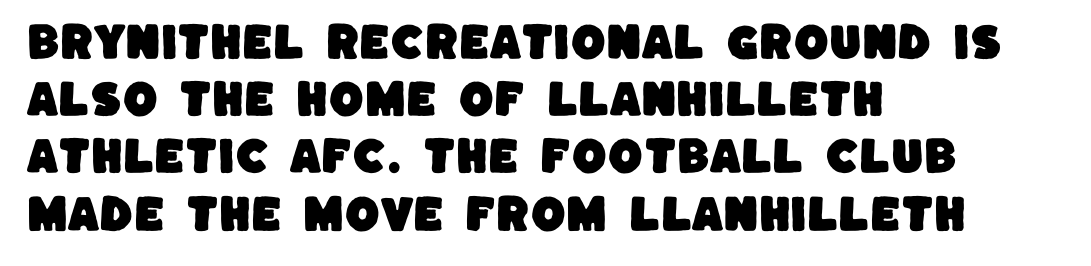
The image shows 40 px sans-serif type; set left-aligned, normal line spacing (1.43x), normal letter spacing, not underlined; low stroke contrast and a large x-height.
